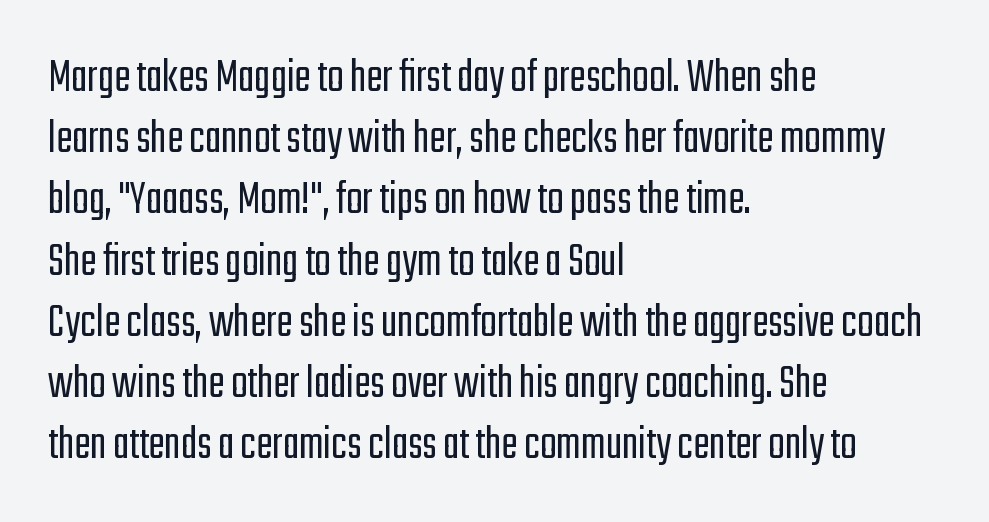
Clear beneath every line of the passage. These lines keep a tight, regular rhythm from letter to letter. Rendered with straight, roman letterforms. These glyphs show unthickened strokes, regular width or finer. A student would call this left alignment; a typographer would say flush left, rag right.
